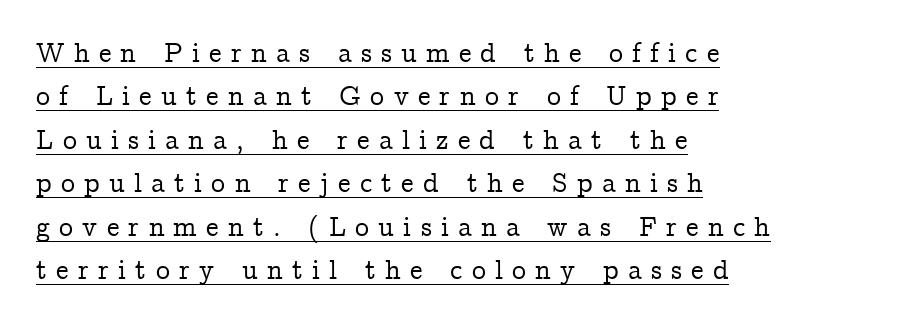
The image shows 28 px serif type, upright; set left-aligned, normal line spacing (1.55x), unusually wide letter spacing (+0.33 em), underlined; low stroke contrast and a medium x-height.
